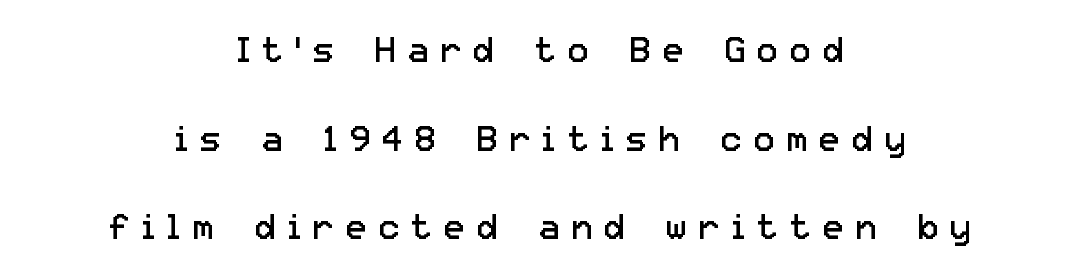
Q: Is the text bold? A: No.
Q: Is the text italic (slanted)? A: No, it is upright.
Q: Is the typeface a serif or a sans-serif typeface? A: Sans-serif.
Q: Is the text underlined? A: No.
Q: How is the paragraph aligned? A: Centered.
Q: Is the spacing between letters normal or unusually wide? A: Unusually wide.
Q: Is the spacing between lines tight, normal or loose? A: Loose.
Q: Width (condensed, normal, or wide)? A: Normal.
Q: Stroke contrast? A: Low.
Q: x-height? A: Medium.
Q: Monospaced? A: No.
